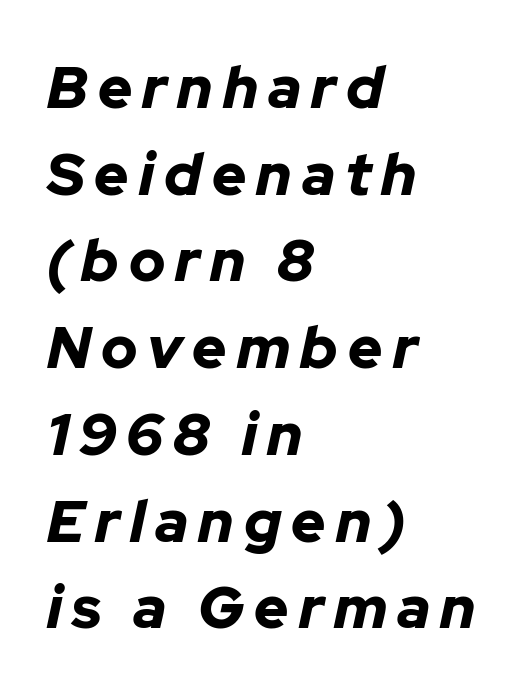
Anything drawn beneath the words? Only blank space. Weight: bold. The paragraph shown leans on its left margin. A typesetter would call this leading conventional body-copy spacing.
